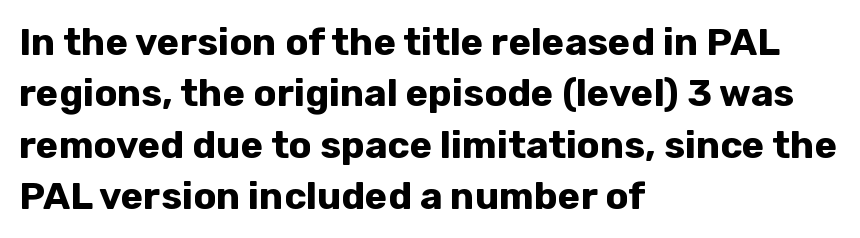
Q: Is the text bold? A: Yes.
Q: Is the text italic (slanted)? A: No, it is upright.
Q: Is the typeface a serif or a sans-serif typeface? A: Sans-serif.
Q: Is the text underlined? A: No.
Q: How is the paragraph aligned? A: Left-aligned.
Q: Is the spacing between letters normal or unusually wide? A: Normal.
Q: Is the spacing between lines tight, normal or loose? A: Normal.
Q: Width (condensed, normal, or wide)? A: Normal.
Q: Stroke contrast? A: Low.
Q: x-height? A: Medium.
Q: Monospaced? A: No.
